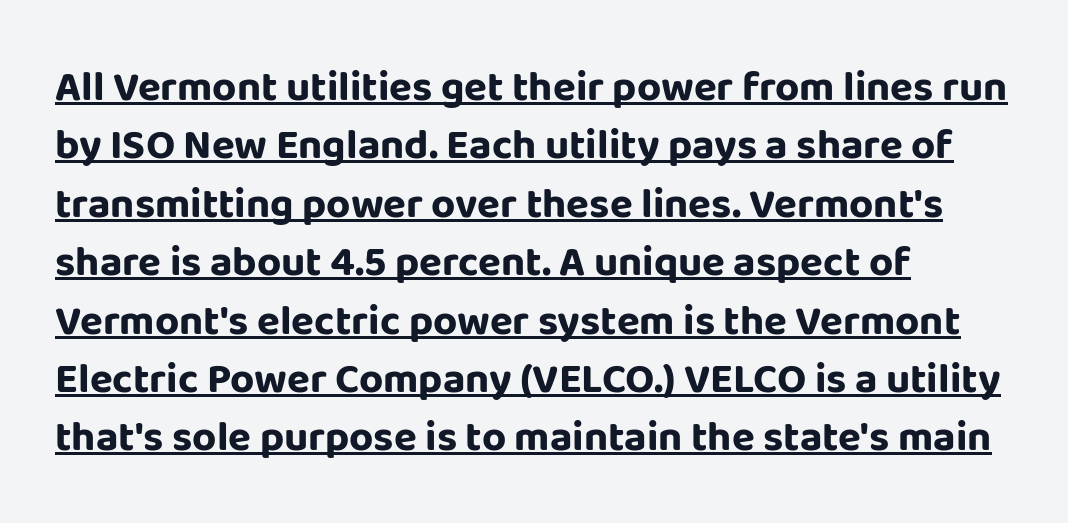
The image shows 42 px bold sans-serif type, upright; set left-aligned, normal line spacing (1.39x), normal letter spacing, underlined; low stroke contrast and a large x-height.
